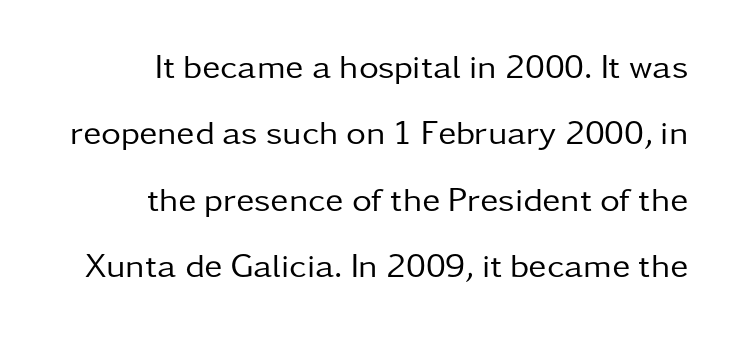
You could call the tracking neutral — neither tight nor loose. Unbolded letterforms with no extra heft. The strip under each line holds only bare page. Each letter keeps its own natural width here, so spacing adapts to shape. You could fit nearly another row in the gap between these rows.
